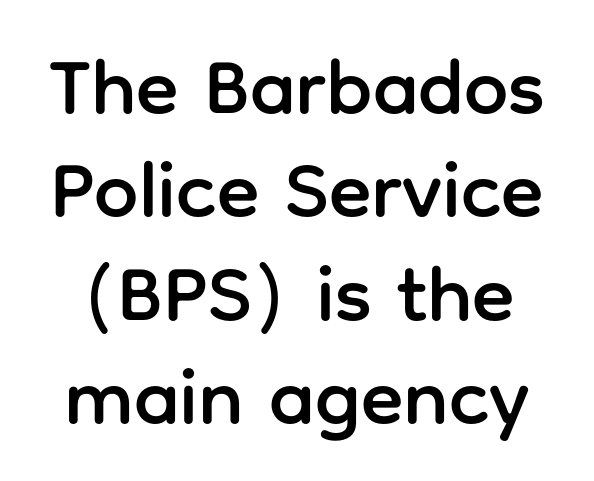
The gap between lines stays unmarked. Looks like regular typesetting: each glyph gets only the width it needs. Notice how the stems are strictly vertical — no italics here. Between one letter and the next there's only the usual sliver of space. The letters carry no serifs — their stems end cleanly without finishing strokes. Summary of vertical rhythm: regular, with standard interline spacing.
